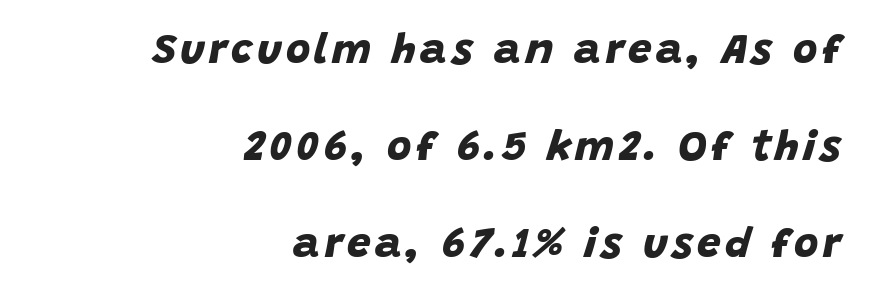
{"serif": "no", "bold": "yes", "weight": "bold", "width": "normal", "stroke_contrast": "low", "x_height": "large", "monospaced": "no", "underline": "no", "align": "right", "line_spacing": "loose", "line_spacing_ratio": 2.31, "glyph_px": 42}
